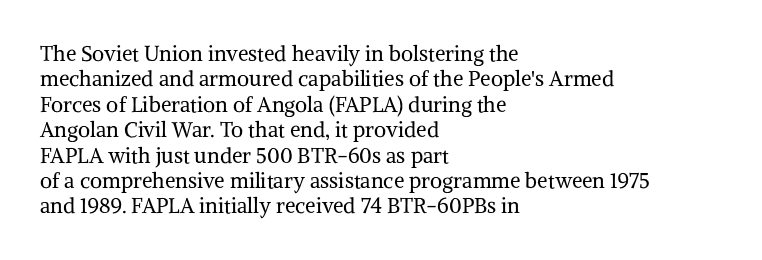
The image shows 21 px text type, upright; set left-aligned, line spacing 1.21x, normal letter spacing, not underlined.
